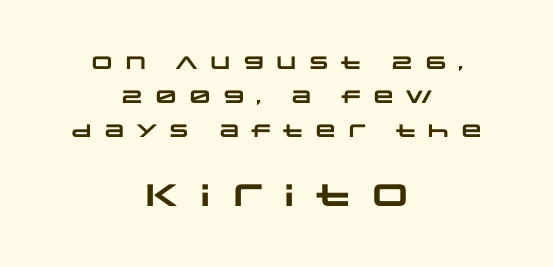
{"serif": "no", "bold": "yes", "weight": "heavy", "width": "wide", "stroke_contrast": "low", "x_height": "large", "monospaced": "no", "underline": "no", "align": "center", "line_spacing_ratio": 1.89, "letter_spacing": "wide", "letter_spacing_em": 0.35, "larger_block": "second", "size_ratio": 1.72, "glyph_px": 31}
